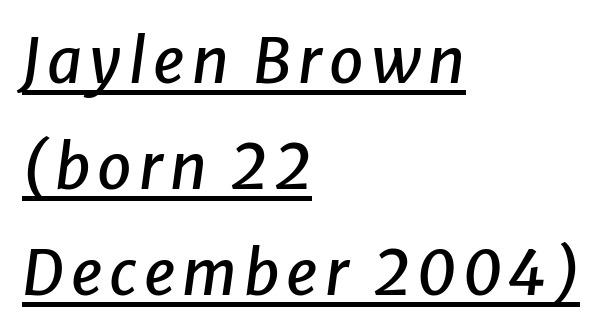
{"italic": "yes", "lean": "right", "slant_degrees": 8, "width": "normal", "stroke_contrast": "low", "x_height": "medium", "monospaced": "no", "underline": "yes", "align": "left", "line_spacing_ratio": 1.71, "glyph_px": 62}
